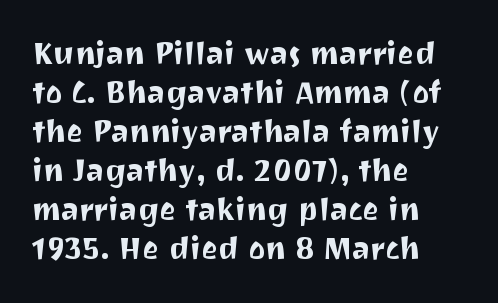
{"serif": "no", "italic": "no", "width": "normal", "stroke_contrast": "medium", "x_height": "medium", "monospaced": "no", "underline": "no", "align": "left", "line_spacing": "normal", "line_spacing_ratio": 1.26, "letter_spacing": "normal", "letter_spacing_em": 0.0, "glyph_px": 31}
